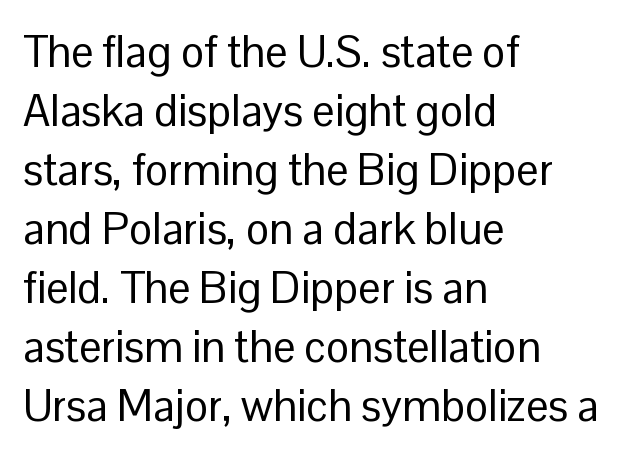
Q: Is the text bold? A: No.
Q: Is the text italic (slanted)? A: No, it is upright.
Q: Is the typeface a serif or a sans-serif typeface? A: Sans-serif.
Q: Is the text underlined? A: No.
Q: How is the paragraph aligned? A: Left-aligned.
Q: Is the spacing between letters normal or unusually wide? A: Normal.
Q: Is the spacing between lines tight, normal or loose? A: Normal.
Q: Width (condensed, normal, or wide)? A: Normal.
Q: Stroke contrast? A: Low.
Q: x-height? A: Medium.
Q: Monospaced? A: No.
